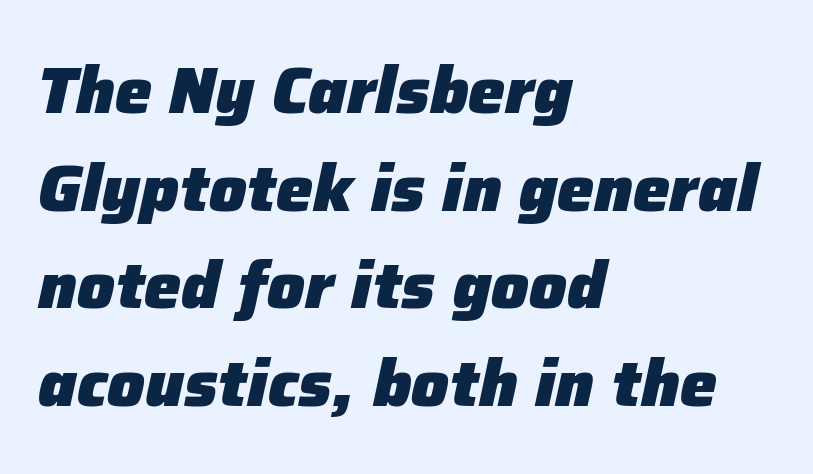
{"italic": "yes", "lean": "right", "slant_degrees": 12, "bold": "yes", "weight": "heavy", "width": "normal", "stroke_contrast": "low", "x_height": "medium", "monospaced": "no", "underline": "no", "align": "left", "line_spacing": "normal", "line_spacing_ratio": 1.48, "letter_spacing": "normal", "letter_spacing_em": 0.0, "glyph_px": 66}
